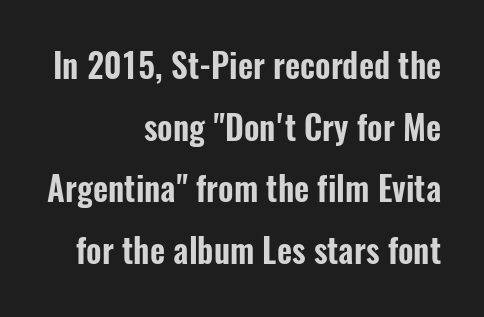
{"serif": "no", "italic": "no", "width": "condensed", "stroke_contrast": "low", "x_height": "medium", "monospaced": "no", "underline": "no", "align": "right", "line_spacing_ratio": 1.87, "letter_spacing": "normal", "letter_spacing_em": 0.0, "glyph_px": 33}
